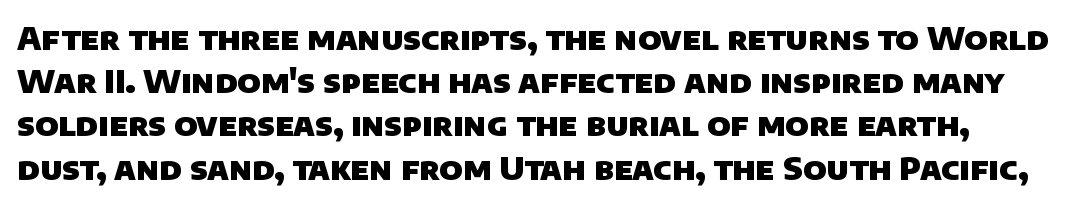
The image shows 32 px heavy sans-serif type; set normal line spacing (1.35x), normal letter spacing, not underlined; low stroke contrast and a large x-height.
